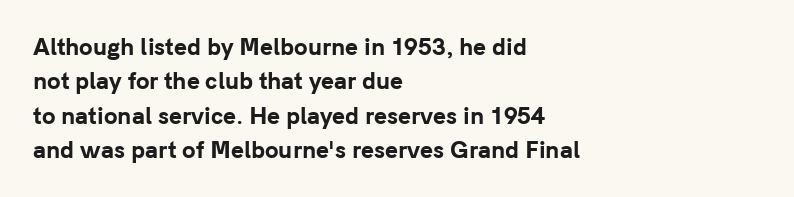
{"italic": "no", "bold": "yes", "underline": "no", "align": "left", "line_spacing": "normal", "line_spacing_ratio": 1.56, "letter_spacing": "normal", "letter_spacing_em": 0.0, "glyph_px": 22}
